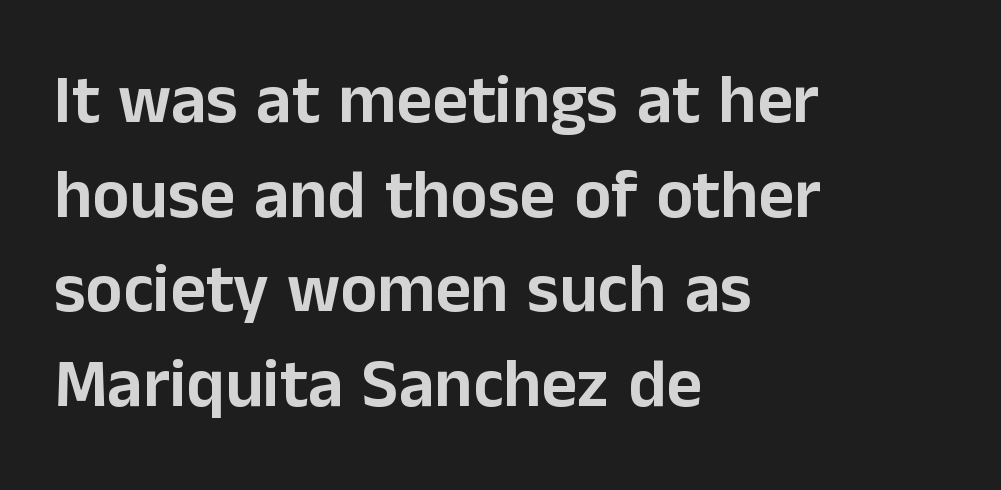
The image shows 69 px sans-serif type, upright; set left-aligned, normal line spacing (1.37x), normal letter spacing, not underlined; low stroke contrast and a medium x-height.
